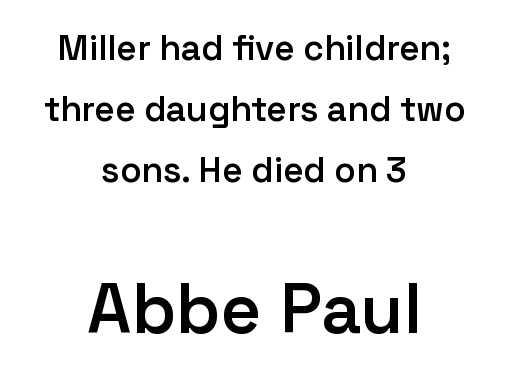
Q: Is the text bold? A: Semi-bold.
Q: Is the text italic (slanted)? A: No, it is upright.
Q: Is the typeface a serif or a sans-serif typeface? A: Sans-serif.
Q: Is the text underlined? A: No.
Q: How is the paragraph aligned? A: Centered.
Q: Is the spacing between letters normal or unusually wide? A: Normal.
Q: Which block of text is set in a larger size, the first (top) or the second (bottom)? A: The second (bottom) one.
Q: Width (condensed, normal, or wide)? A: Normal.
Q: Stroke contrast? A: Low.
Q: x-height? A: Medium.
Q: Monospaced? A: No.
